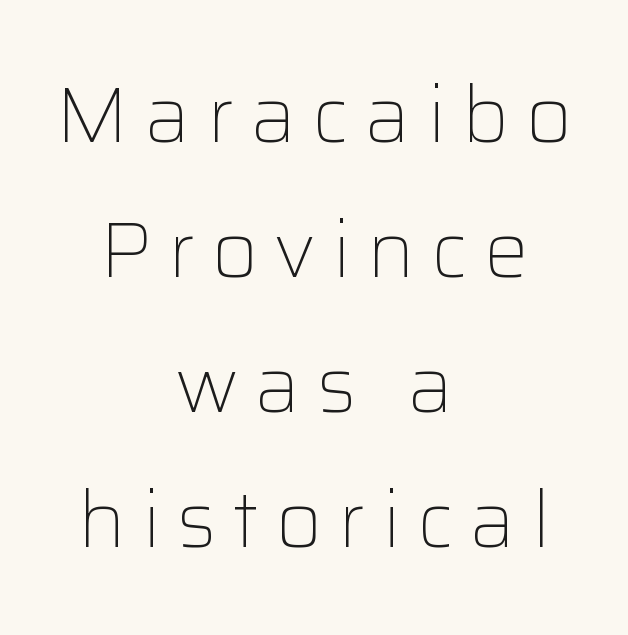
The image shows 79 px light sans-serif type, upright; set centered, line spacing 1.71x, unusually wide letter spacing (+0.21 em), not underlined; low stroke contrast and a medium x-height.
